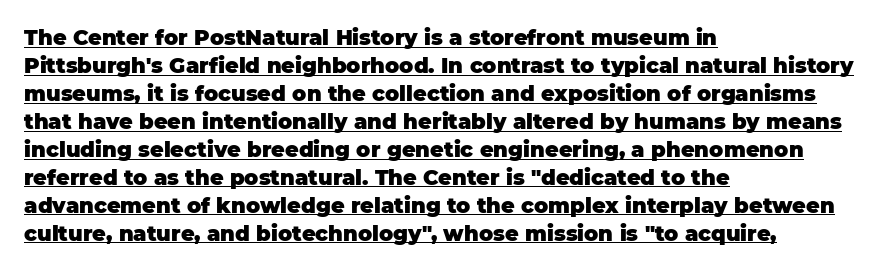
Q: Is the text bold? A: Yes.
Q: Is the text italic (slanted)? A: No, it is upright.
Q: Is the text underlined? A: Yes.
Q: How is the paragraph aligned? A: Left-aligned.
Q: Is the spacing between letters normal or unusually wide? A: Normal.
Q: Is the spacing between lines tight, normal or loose? A: Normal.
